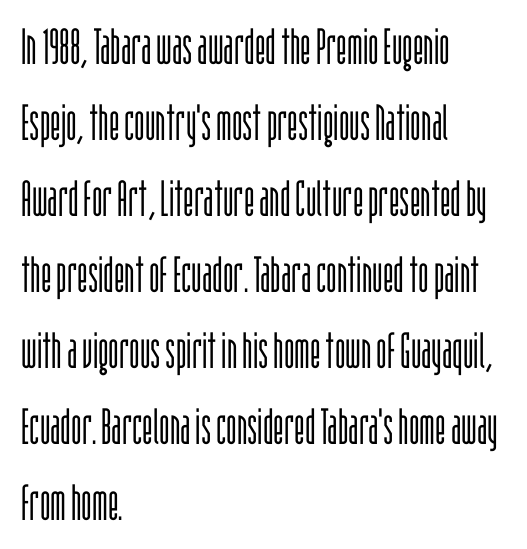
Q: Is the text bold? A: No.
Q: Is the text italic (slanted)? A: No, it is upright.
Q: Is the typeface a serif or a sans-serif typeface? A: Sans-serif.
Q: Is the text underlined? A: No.
Q: How is the paragraph aligned? A: Left-aligned.
Q: Is the spacing between letters normal or unusually wide? A: Normal.
Q: Is the spacing between lines tight, normal or loose? A: Normal.
Q: Width (condensed, normal, or wide)? A: Condensed.
Q: Stroke contrast? A: Low.
Q: x-height? A: Large.
Q: Monospaced? A: No.
